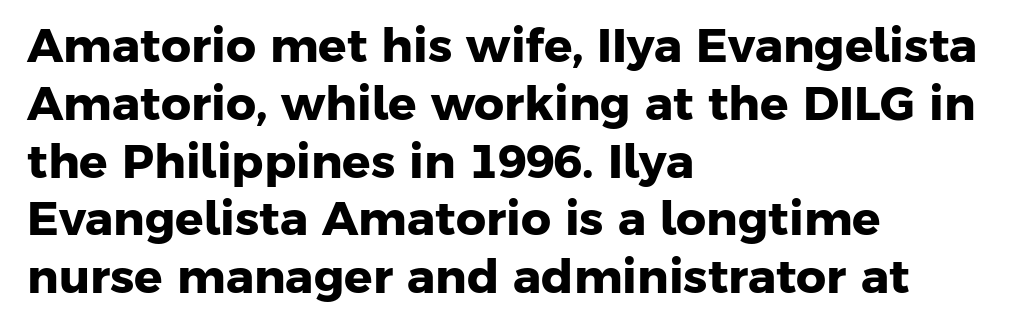
The text block is weighted toward the left margin, trailing off unevenly rightward. You'd pick this weight for a headline — it's a proper bold. Typographically, this falls in the sans-serif category. The tracking reads as untouched default to a designer's eye.
